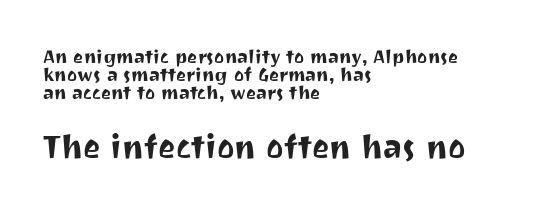
The image shows 33 px sans-serif type, upright; set left-aligned, tight line spacing (0.96x), normal letter spacing, not underlined; the second (bottom) block is 1.74x larger; medium stroke contrast and a medium x-height.
